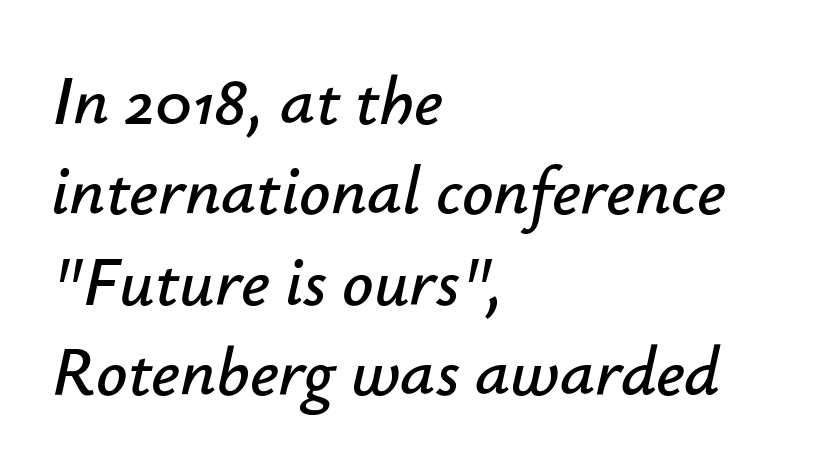
The image shows 69 px text type, italic (leaning right); set left-aligned, normal line spacing (1.31x), normal letter spacing, not underlined; low stroke contrast and a small x-height.
